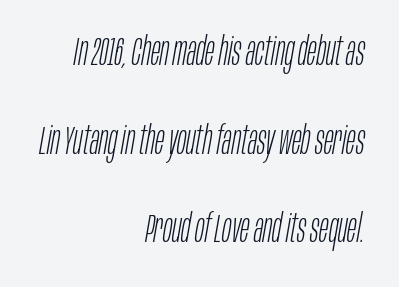
The image shows 39 px light, condensed type, italic (leaning right); set right-aligned, loose line spacing (2.27x), normal letter spacing, not underlined; low stroke contrast and a large x-height.
